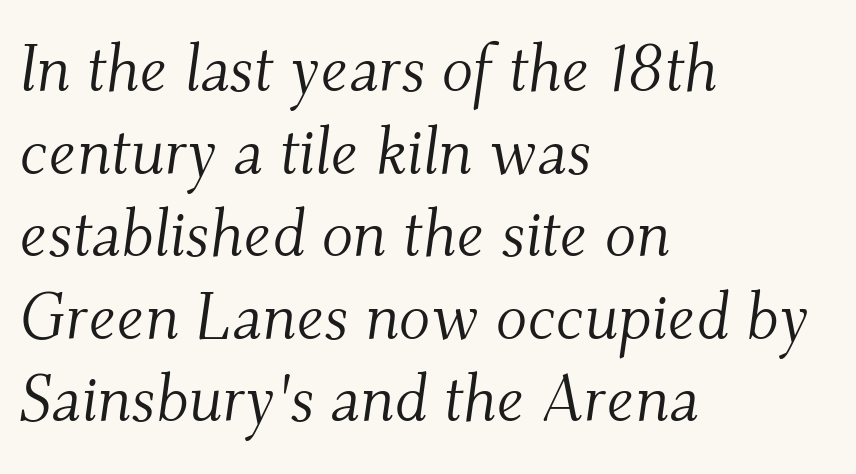
Q: Is the text bold? A: No.
Q: Is the text italic (slanted)? A: Yes, it leans right by about 9 degrees.
Q: Is the typeface a serif or a sans-serif typeface? A: Serif.
Q: Is the text underlined? A: No.
Q: How is the paragraph aligned? A: Left-aligned.
Q: Is the spacing between letters normal or unusually wide? A: Normal.
Q: Is the spacing between lines tight, normal or loose? A: Normal.
Q: Width (condensed, normal, or wide)? A: Normal.
Q: Stroke contrast? A: Medium.
Q: x-height? A: Small.
Q: Monospaced? A: No.
